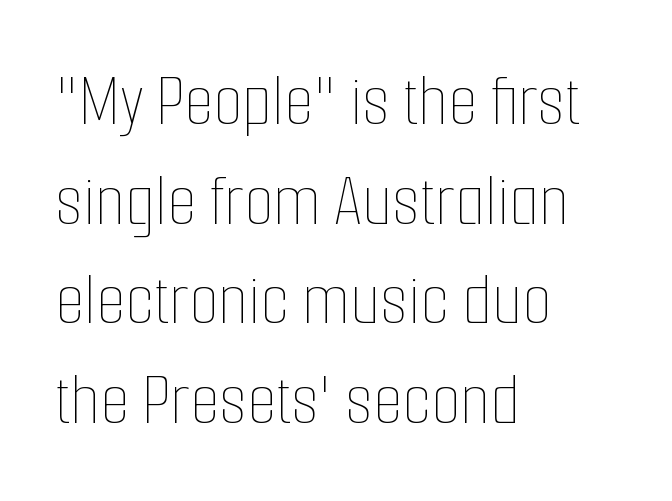
The space beneath each line is pristine and unruled. Whoever set this chose a conventional vertical rhythm. Think of a printed novel: that variable character pitch is what you see here. Words appear dense and cohesive because spacing is normal.
